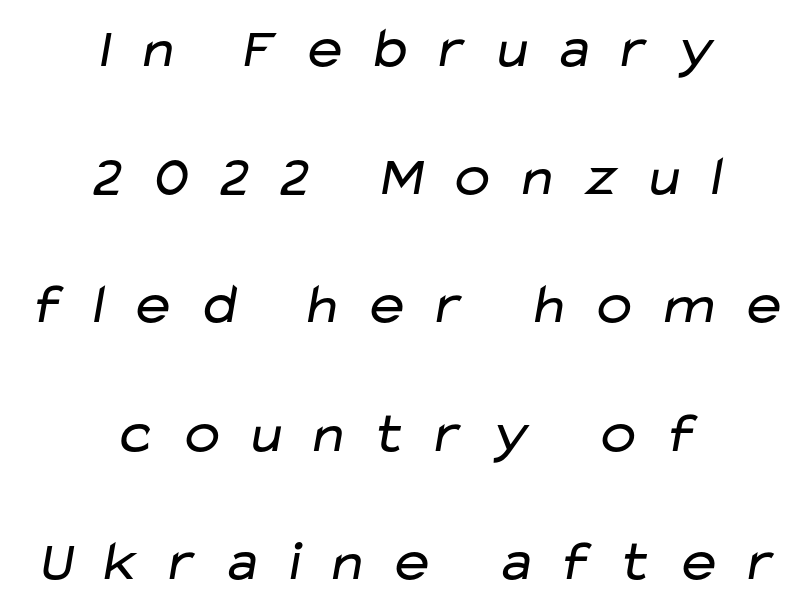
{"serif": "no", "bold": "no", "weight": "regular", "width": "wide", "stroke_contrast": "low", "x_height": "medium", "monospaced": "no", "underline": "no", "align": "center", "line_spacing": "loose", "line_spacing_ratio": 2.25, "letter_spacing": "wide", "letter_spacing_em": 0.36, "glyph_px": 57}
